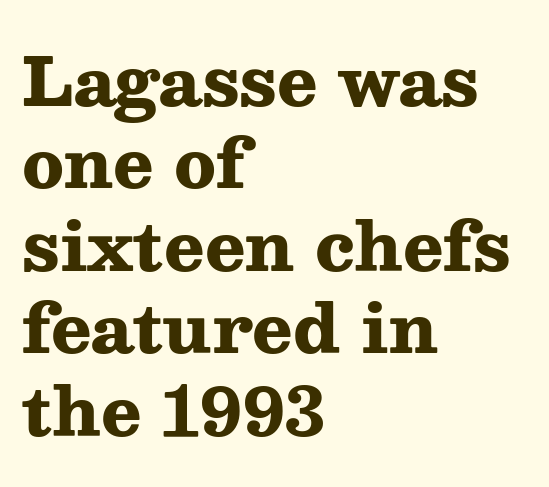
{"serif": "yes", "italic": "no", "bold": "yes", "weight": "heavy", "width": "wide", "stroke_contrast": "medium", "x_height": "medium", "monospaced": "no", "underline": "no", "align": "left", "line_spacing_ratio": 1.23, "letter_spacing": "normal", "letter_spacing_em": 0.0, "glyph_px": 67}
